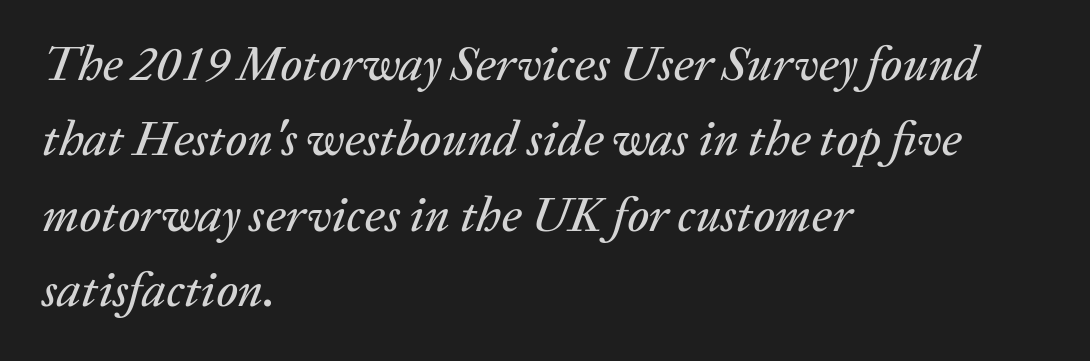
The image shows 49 px text type, italic (leaning right); set left-aligned, normal line spacing (1.54x), normal letter spacing, not underlined; low stroke contrast and a medium x-height.
